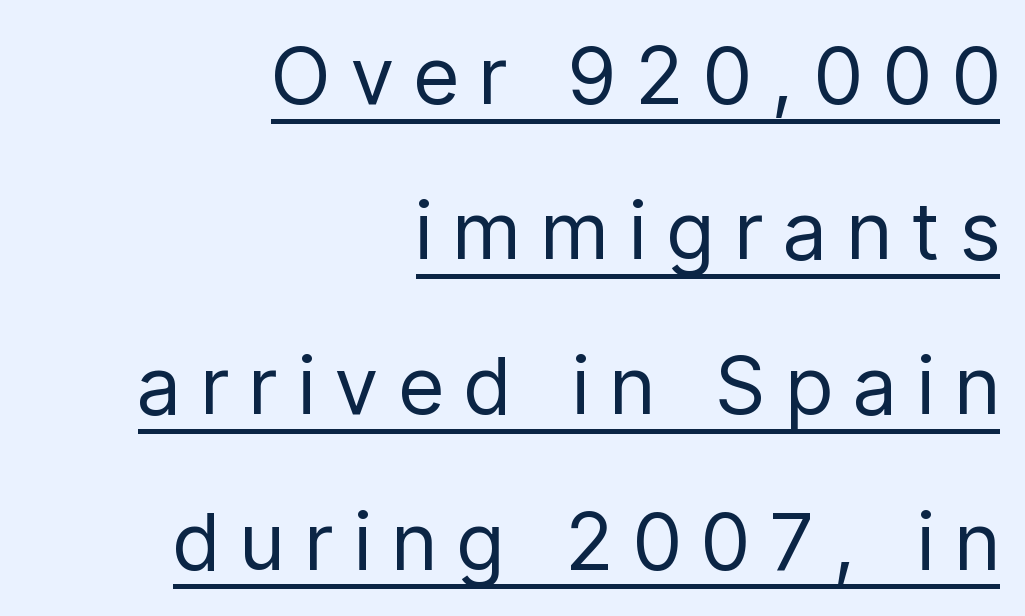
{"serif": "no", "italic": "no", "bold": "no", "weight": "regular", "width": "condensed", "stroke_contrast": "low", "x_height": "medium", "monospaced": "no", "underline": "yes", "align": "right", "line_spacing": "loose", "line_spacing_ratio": 1.94, "letter_spacing": "wide", "letter_spacing_em": 0.28, "glyph_px": 80}
